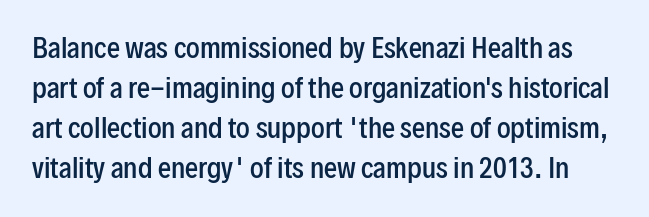
The zone under the glyphs is completely vacant. The passage shown is semibold, sitting just below true bold. What's the leading like? Ordinary, nothing unusual. Honestly, the letter spacing is just normal — you wouldn't notice it. Posture: straight, roman, zero tilt.
